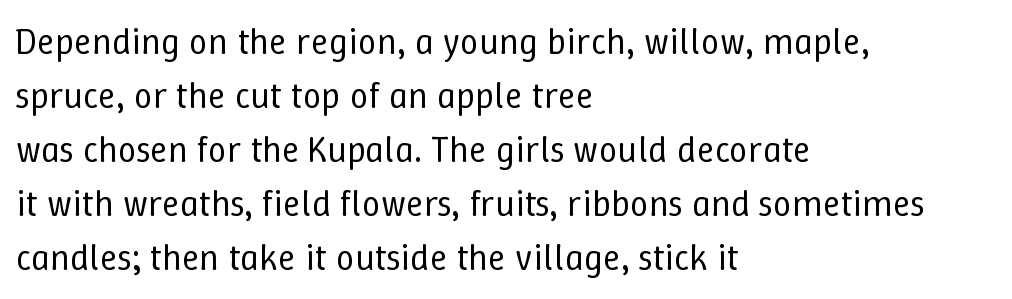
{"italic": "no", "bold": "no", "weight": "regular", "width": "normal", "stroke_contrast": "low", "x_height": "medium", "monospaced": "no", "underline": "no", "align": "left", "line_spacing": "normal", "line_spacing_ratio": 1.46, "letter_spacing": "normal", "letter_spacing_em": 0.0, "glyph_px": 37}
